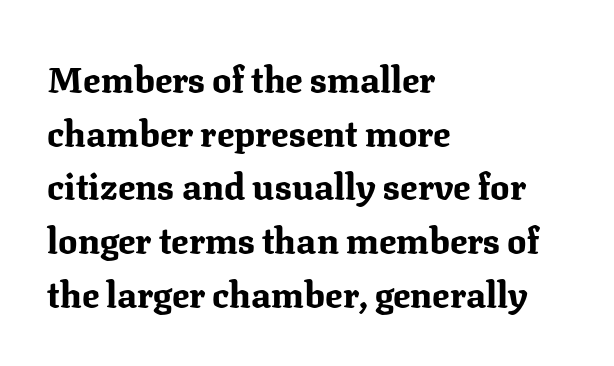
The foot of each line stays bare and open. Do the characters align in a grid? No, the font is proportional. The font family rendered here belongs to the serif group. Set as a true bold cut, around the 700 mark. How would I describe the line gaps? Plain and ordinary. Caption: multi-line text, flush left, ragged right.
